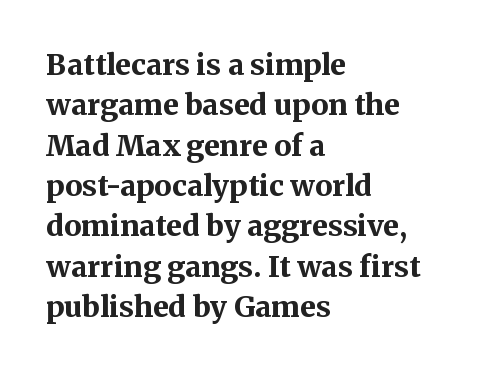
Line beginnings align vertically; line endings do not. Every stem runs plumb, perpendicular to the baseline. Check where the strokes stop: tiny serifs finish them off. Looks like regular typesetting: each glyph gets only the width it needs. These lines sit exactly where default settings would place them.
